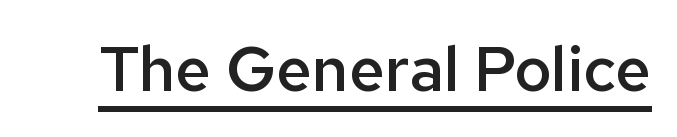
{"serif": "no", "italic": "no", "bold": "semi", "weight": "semibold", "width": "normal", "stroke_contrast": "low", "x_height": "medium", "monospaced": "no", "underline": "yes", "letter_spacing": "normal", "letter_spacing_em": 0.0, "glyph_px": 63}
